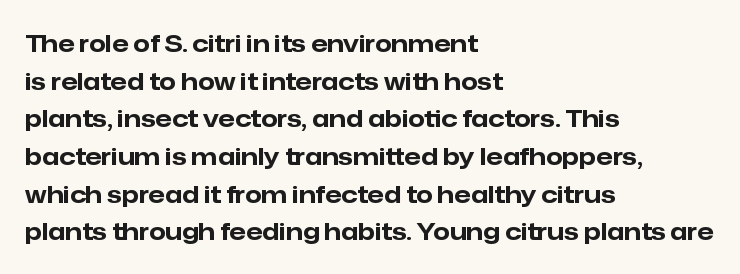
Q: Is the text bold? A: Yes.
Q: Is the text italic (slanted)? A: No, it is upright.
Q: Is the text underlined? A: No.
Q: How is the paragraph aligned? A: Left-aligned.
Q: Is the spacing between letters normal or unusually wide? A: Normal.
Q: Is the spacing between lines tight, normal or loose? A: Normal.
